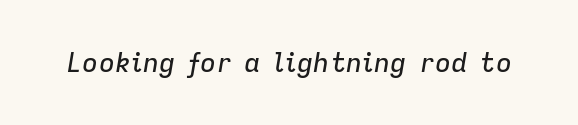
{"italic": "yes", "lean": "right", "slant_degrees": 9, "underline": "no", "letter_spacing": "normal", "letter_spacing_em": 0.0, "glyph_px": 27}
